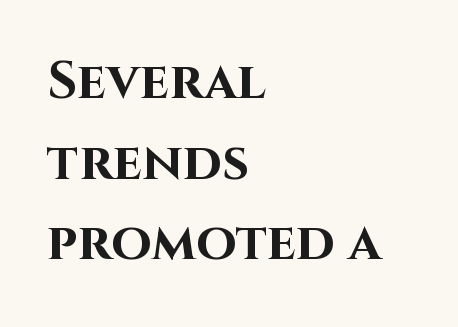
The image shows 52 px bold sans-serif type, upright; set left-aligned, normal line spacing (1.55x), normal letter spacing, not underlined; high stroke contrast and a large x-height.
